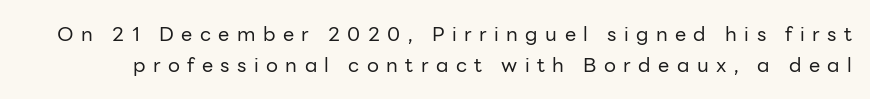
Beneath every word, the page is bare. Ink coverage per letter is moderate at most. This sample uses expanded letter spacing, leaving extra air between glyphs. The rendering uses a moderate line-height, typical for paragraphs. When letters stand straight like this, we call the style roman or upright.
